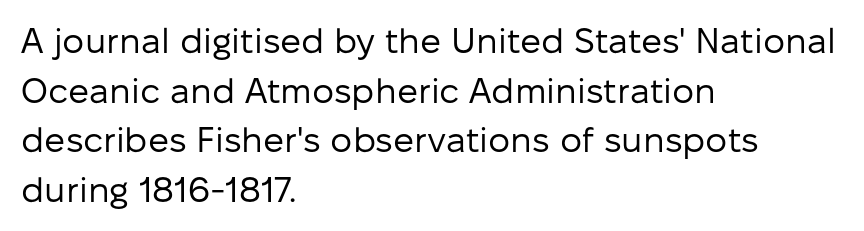
This sample uses an upright cut, with every glyph sitting square on the baseline. No letter is thick-stroked: the sample isn't bold. In terms of letterform style, serifs are entirely absent. Successive baselines arrive at the customary interval. Has an underline been added? It has not. These lines stack with their left ends in a neat column.
